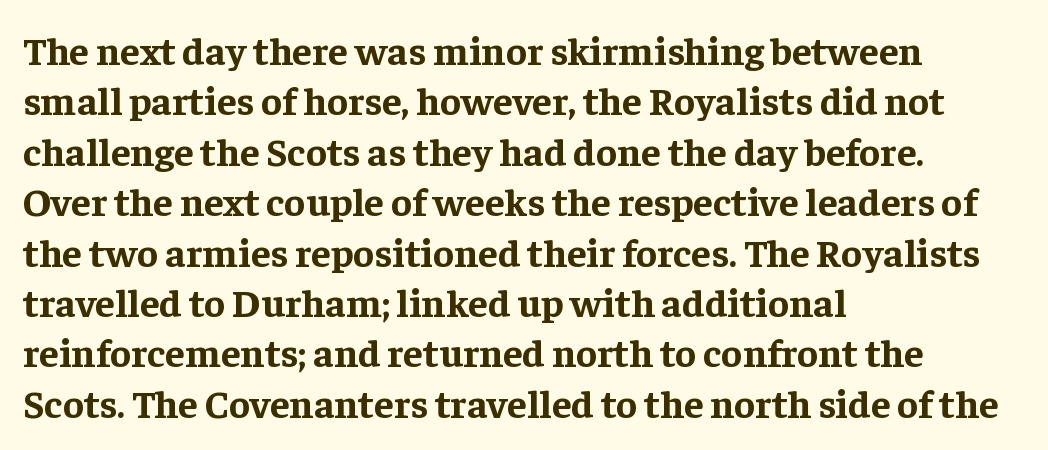
A normal amount of white space separates one row of letters from the next. Little horizontal feet cap the strokes, marking this as serif type. Short and long lines alike share a common starting point at left. Descender tails drop into unmarked territory. The typography opts for an upright posture over an oblique one. Caption: standard tracking, unaltered.
